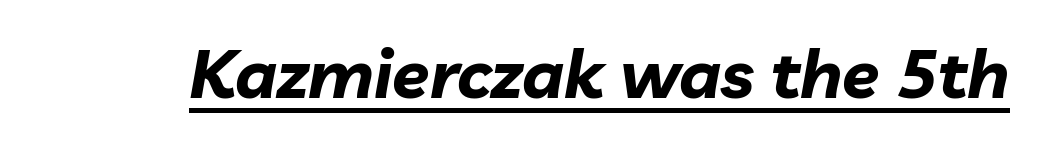
{"italic": "yes", "lean": "right", "slant_degrees": 10, "bold": "yes", "weight": "bold", "width": "normal", "stroke_contrast": "low", "x_height": "medium", "monospaced": "no", "underline": "yes", "letter_spacing": "normal", "letter_spacing_em": 0.0, "glyph_px": 68}
